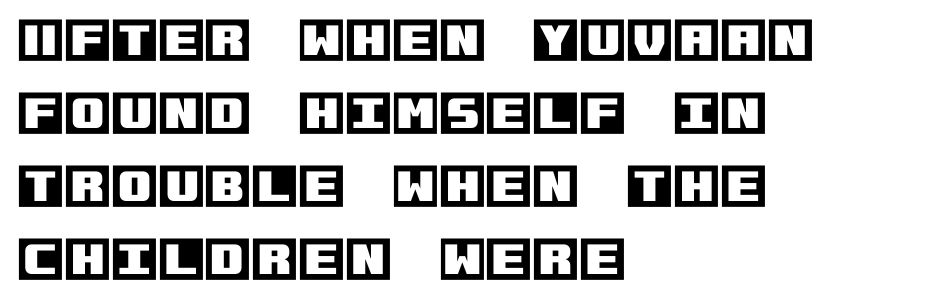
The image shows 48 px text type, upright; set left-aligned, normal line spacing (1.52x), normal letter spacing, not underlined; a large x-height.
